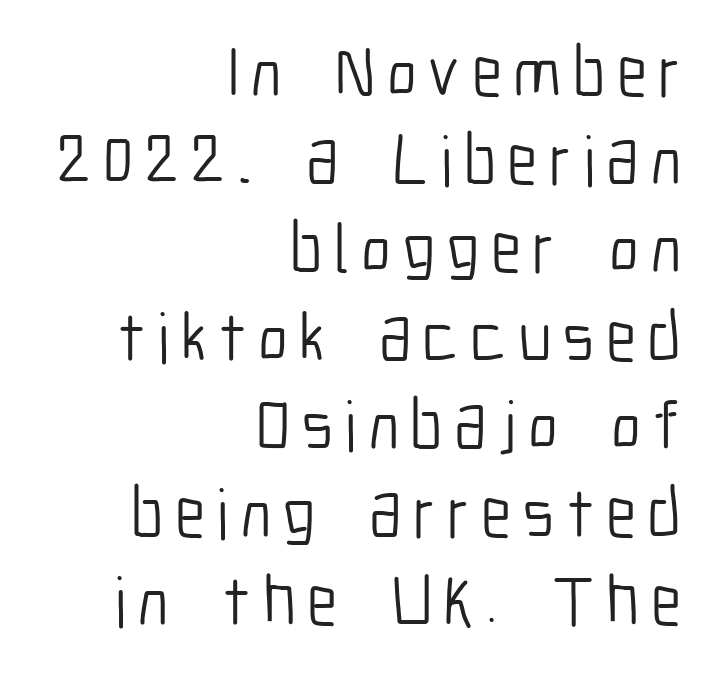
The ragged edge is on the left, which tells us the setting is flush right. How would I describe the line gaps? Plain and ordinary. Do the letters lean? They stand straight. The font family rendered here belongs to the sans-serif group. Is this a heavy cut? Hardly; it is regular or lighter. Spacing verdict: proportional, widths tailored to each character.
